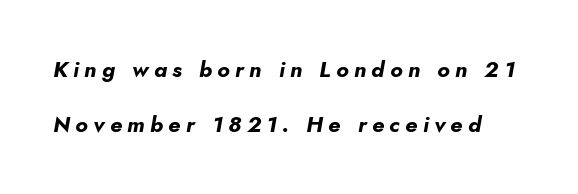
The image shows 22 px bold type, italic (leaning right); set loose line spacing (2.5x), unusually wide letter spacing (+0.24 em), not underlined.
